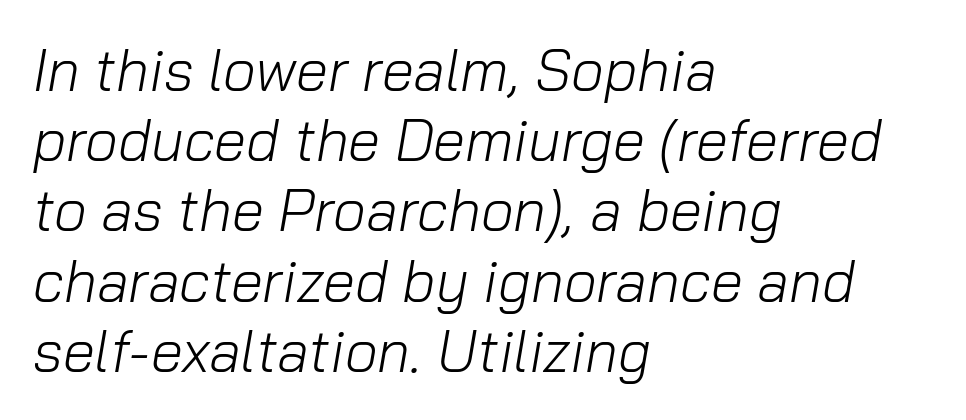
Looks like regular typesetting: each glyph gets only the width it needs. The font's italic variant was chosen for this text. Words float on clear page, feet unadorned. Does extra space separate the letters? No, they use regular spacing. Layout note: lines flush left. Summary of weight: not heavy and not bold.
